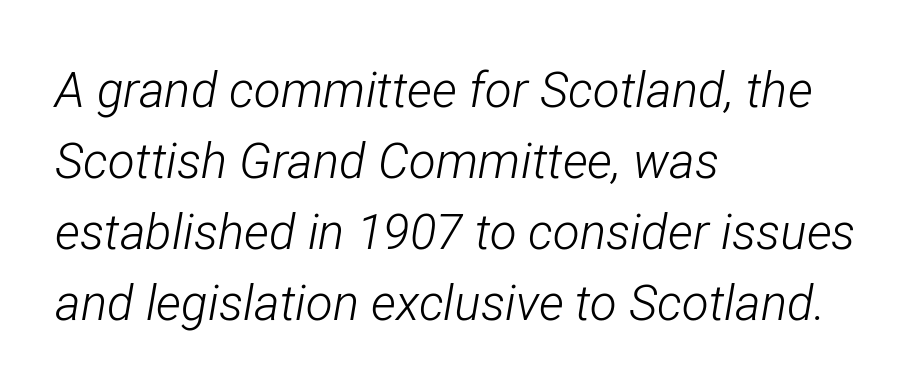
{"italic": "yes", "lean": "right", "slant_degrees": 12, "bold": "no", "weight": "light", "width": "condensed", "stroke_contrast": "low", "x_height": "medium", "monospaced": "no", "underline": "no", "align": "left", "line_spacing": "normal", "line_spacing_ratio": 1.45, "letter_spacing": "normal", "letter_spacing_em": 0.0, "glyph_px": 49}
